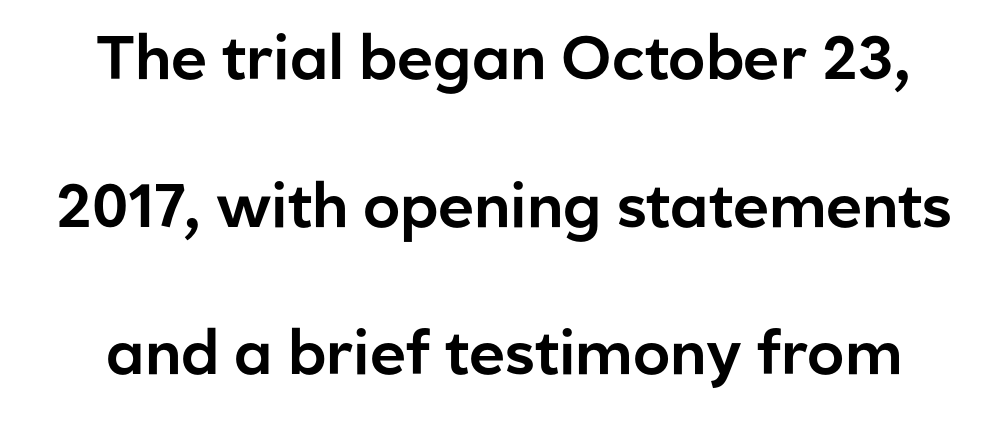
Q: Is the text italic (slanted)? A: No, it is upright.
Q: Is the typeface a serif or a sans-serif typeface? A: Sans-serif.
Q: Is the text underlined? A: No.
Q: Is the spacing between letters normal or unusually wide? A: Normal.
Q: Is the spacing between lines tight, normal or loose? A: Loose.
Q: Width (condensed, normal, or wide)? A: Normal.
Q: Stroke contrast? A: Low.
Q: x-height? A: Medium.
Q: Monospaced? A: No.
